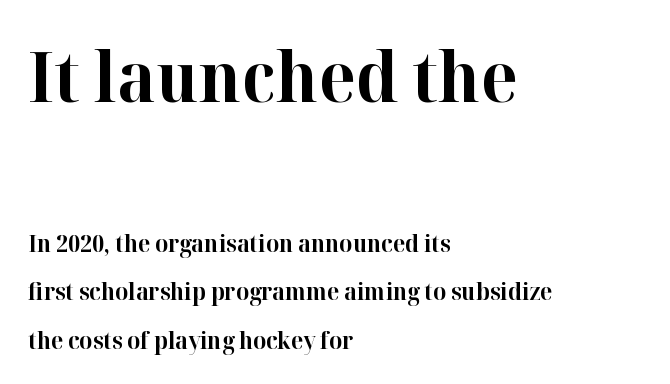
{"serif": "yes", "italic": "no", "bold": "yes", "weight": "bold", "width": "normal", "stroke_contrast": "high", "x_height": "medium", "monospaced": "no", "underline": "no", "align": "left", "line_spacing": "loose", "line_spacing_ratio": 2.09, "letter_spacing": "normal", "letter_spacing_em": 0.0, "larger_block": "first", "size_ratio": 3.0, "glyph_px": 69}
